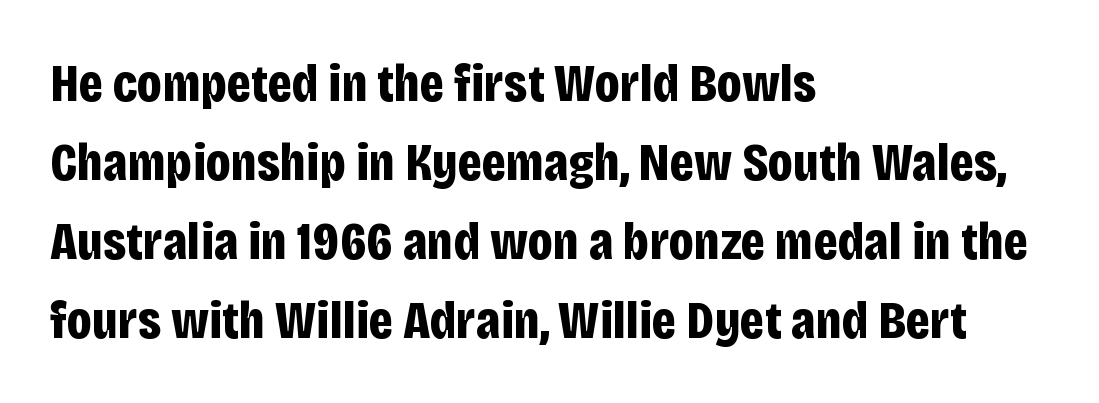
{"serif": "no", "italic": "no", "bold": "yes", "weight": "bold", "width": "condensed", "stroke_contrast": "low", "x_height": "large", "monospaced": "no", "underline": "no", "align": "left", "line_spacing": "normal", "line_spacing_ratio": 1.46, "letter_spacing": "normal", "letter_spacing_em": 0.0, "glyph_px": 54}
